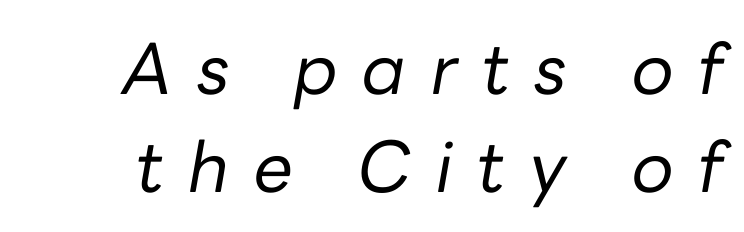
{"italic": "yes", "lean": "right", "slant_degrees": 10, "bold": "no", "weight": "regular", "width": "normal", "stroke_contrast": "low", "x_height": "medium", "monospaced": "no", "underline": "no", "line_spacing": "normal", "line_spacing_ratio": 1.4, "letter_spacing": "wide", "letter_spacing_em": 0.35, "glyph_px": 70}
